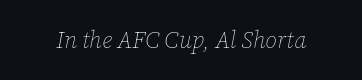
Q: Is the text bold? A: No.
Q: Is the text italic (slanted)? A: Yes, it leans right by about 12 degrees.
Q: Is the text underlined? A: No.
Q: Is the spacing between letters normal or unusually wide? A: Normal.
